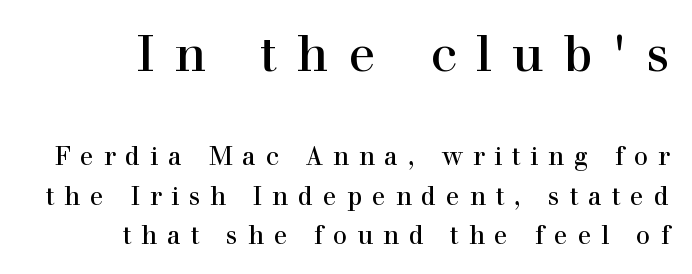
Someone cranked the tracking dial way up on this one. Here the designer chose a conventional face with non-uniform glyph widths. Unmarked baselines from the first word to the last. Style check: upright.
